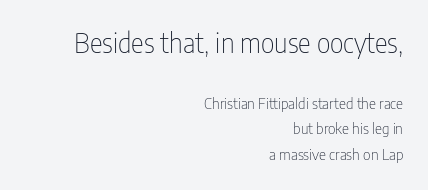
Q: Is the text bold? A: No.
Q: Is the text italic (slanted)? A: No, it is upright.
Q: Is the text underlined? A: No.
Q: How is the paragraph aligned? A: Right-aligned.
Q: Is the spacing between letters normal or unusually wide? A: Normal.
Q: Which block of text is set in a larger size, the first (top) or the second (bottom)? A: The first (top) one.
